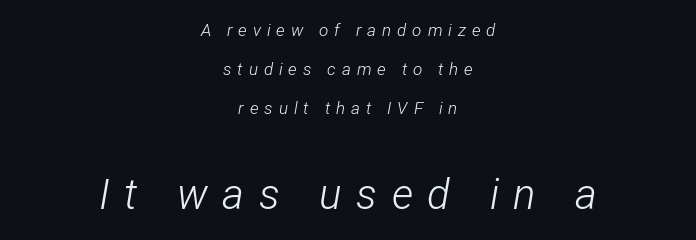
The image shows 42 px light, condensed type, italic (leaning right); set centered, loose line spacing (2.28x), unusually wide letter spacing (+0.35 em), not underlined; the second (bottom) block is 2.47x larger; low stroke contrast and a medium x-height.
